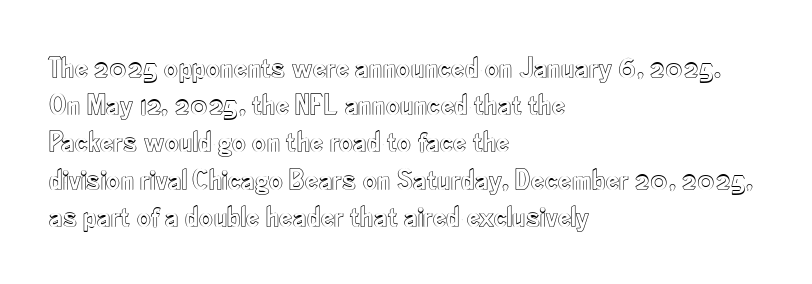
{"italic": "no", "width": "condensed", "x_height": "small", "monospaced": "no", "underline": "no", "align": "left", "line_spacing_ratio": 1.24, "letter_spacing": "normal", "letter_spacing_em": 0.0, "glyph_px": 30}
